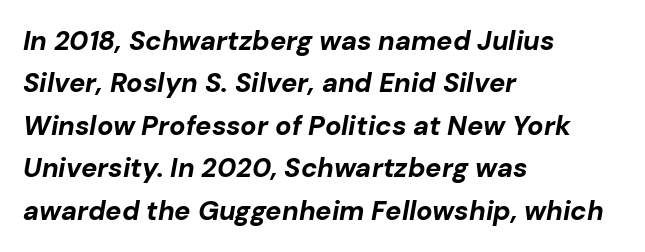
Q: Is the text bold? A: Yes.
Q: Is the text italic (slanted)? A: Yes, it leans right by about 10 degrees.
Q: Is the text underlined? A: No.
Q: How is the paragraph aligned? A: Left-aligned.
Q: Is the spacing between letters normal or unusually wide? A: Normal.
Q: Is the spacing between lines tight, normal or loose? A: Normal.
